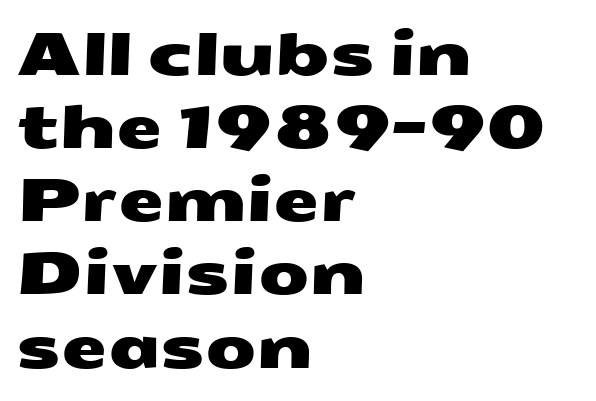
Q: Is the typeface a serif or a sans-serif typeface? A: Sans-serif.
Q: Is the text underlined? A: No.
Q: How is the paragraph aligned? A: Left-aligned.
Q: Is the spacing between letters normal or unusually wide? A: Normal.
Q: Width (condensed, normal, or wide)? A: Wide.
Q: Stroke contrast? A: Medium.
Q: x-height? A: Medium.
Q: Monospaced? A: No.
